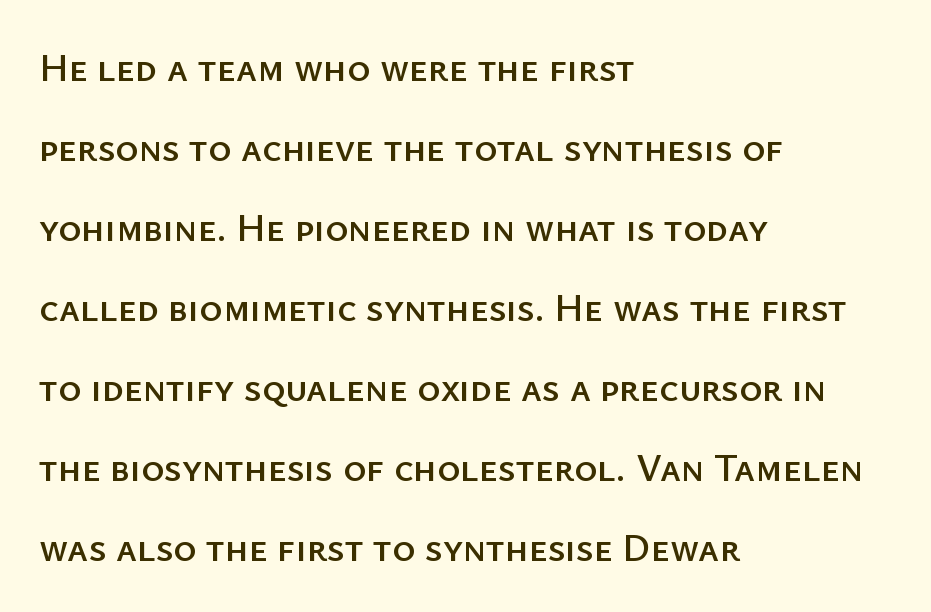
{"serif": "no", "italic": "no", "width": "normal", "stroke_contrast": "low", "x_height": "medium", "monospaced": "no", "underline": "no", "align": "left", "line_spacing": "loose", "line_spacing_ratio": 2.05, "letter_spacing": "normal", "letter_spacing_em": 0.0, "glyph_px": 39}
